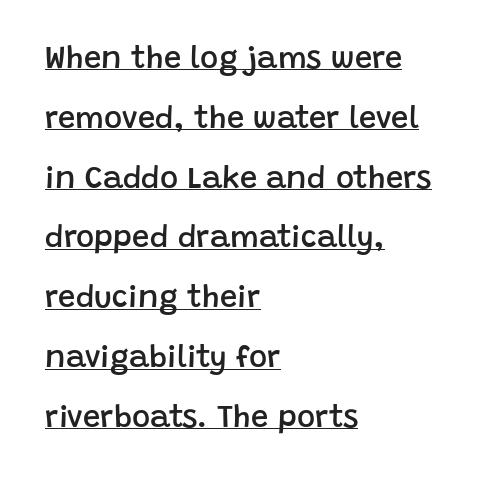
Teacher's note: observe the even left margin — that is flush-left alignment. Loosely led — the rows are spread out. Firm but not heavy-handed strokes: this text is semibold. The characters display no serif detailing; their extremities are plain. There is no visible air inserted between adjacent glyphs.
